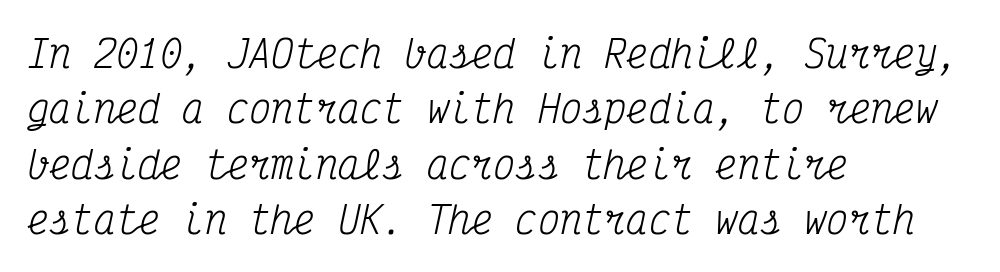
The image shows 37 px regular-weight, condensed serif type, italic (leaning right), monospaced; set left-aligned, normal line spacing (1.5x), normal letter spacing, not underlined; medium stroke contrast and a medium x-height.
